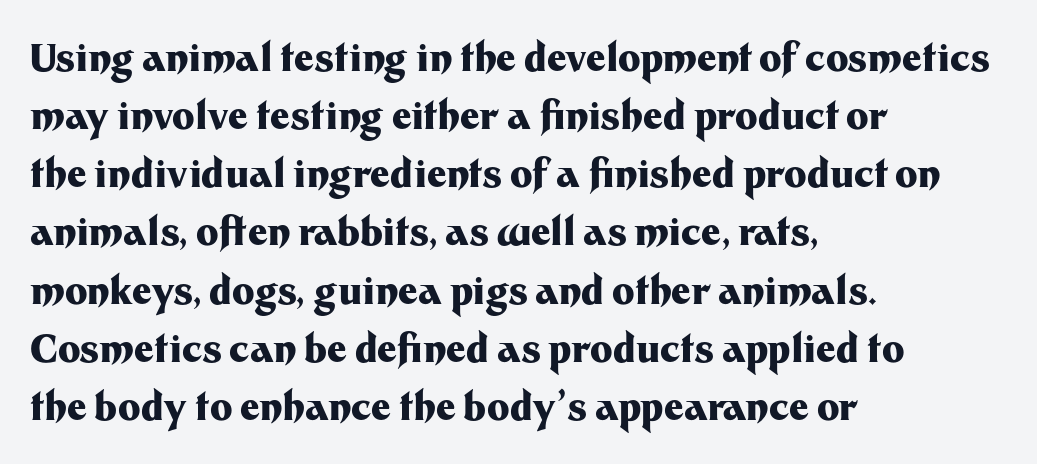
The paragraph shown leans on its left margin. Varying glyph widths throughout — classic text-font behaviour. In terms of leading, this rendering sits right in the middle. This rendering features lettering with no underline.
